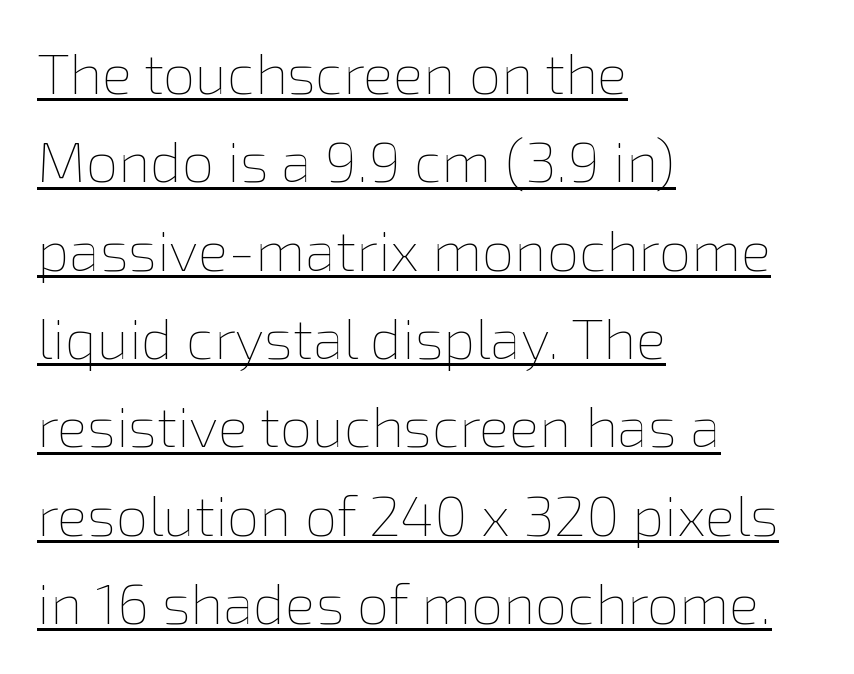
{"italic": "no", "bold": "no", "weight": "thin", "width": "normal", "stroke_contrast": "low", "x_height": "medium", "monospaced": "no", "underline": "yes", "align": "left", "line_spacing": "normal", "line_spacing_ratio": 1.55, "letter_spacing": "normal", "letter_spacing_em": 0.0, "glyph_px": 57}
